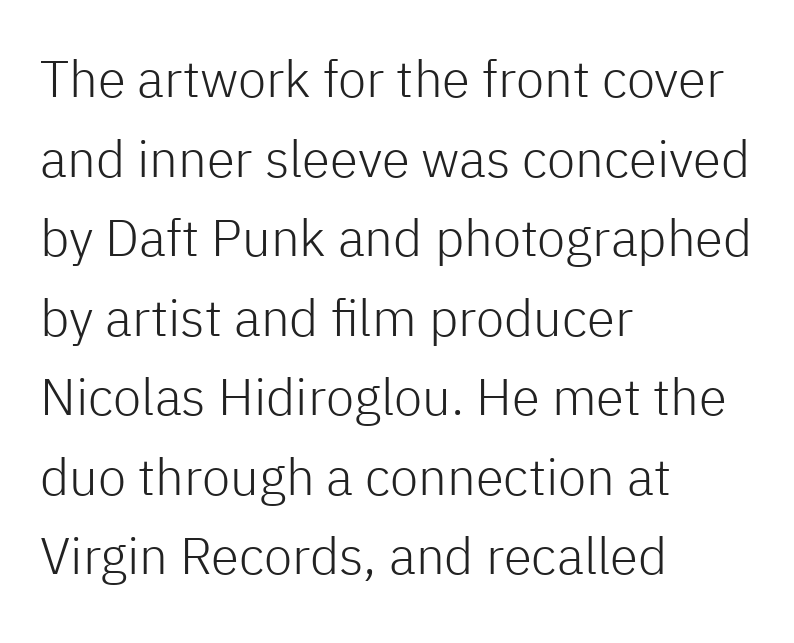
Q: Is the text bold? A: No.
Q: Is the text italic (slanted)? A: No, it is upright.
Q: Is the typeface a serif or a sans-serif typeface? A: Sans-serif.
Q: Is the text underlined? A: No.
Q: How is the paragraph aligned? A: Left-aligned.
Q: Is the spacing between letters normal or unusually wide? A: Normal.
Q: Is the spacing between lines tight, normal or loose? A: Normal.
Q: Width (condensed, normal, or wide)? A: Normal.
Q: Stroke contrast? A: Low.
Q: x-height? A: Medium.
Q: Monospaced? A: No.
